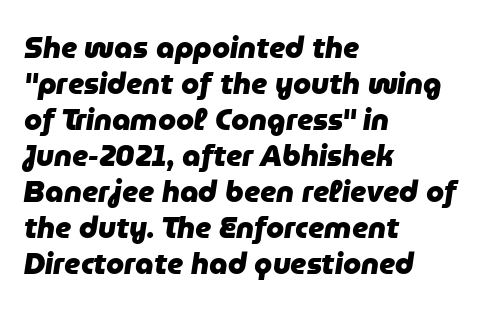
Between one letter and the next there's only the usual sliver of space. Character widths vary here, with narrow letters taking less room than wide ones. Notice how thick the strokes are: this is what a full bold looks like. Leftover space on each line is placed entirely after the last word.
